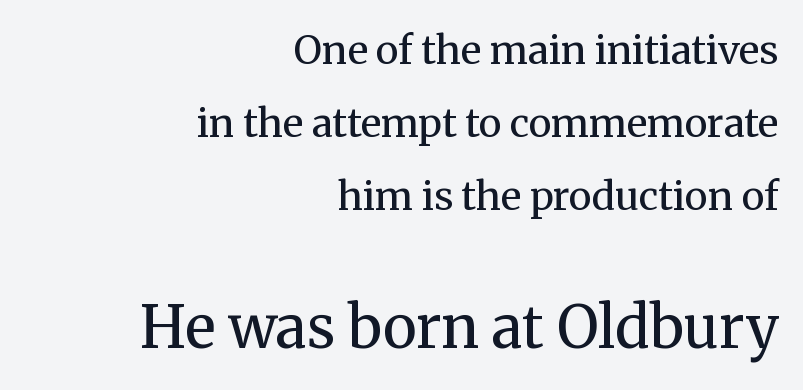
Of the two passages, the one underneath uses the larger point size. A roman cut, with each character standing at attention. Regarding serifs, this sample has them. There is no visible air inserted between adjacent glyphs. Just letters on the line, the space beneath them empty.
